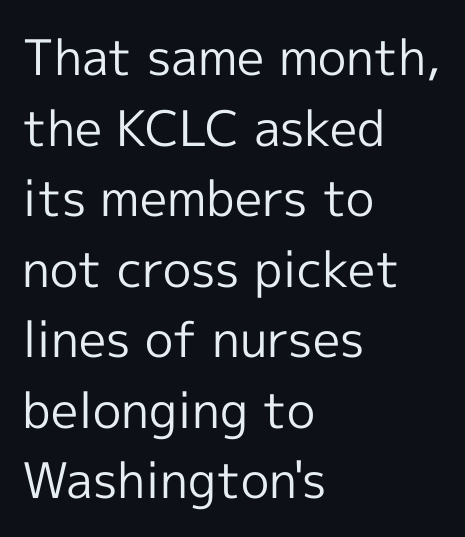
The image shows 49 px regular-weight sans-serif type, upright; set left-aligned, normal line spacing (1.44x), normal letter spacing, not underlined; a medium x-height.
